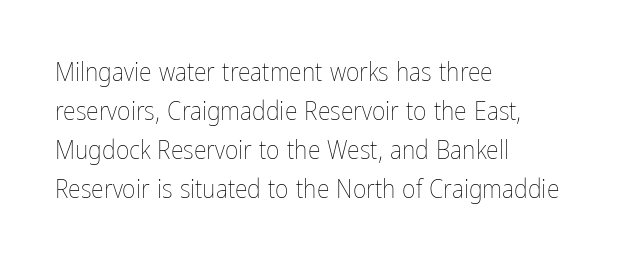
The image shows 26 px text type, upright; set left-aligned, normal line spacing (1.5x), normal letter spacing, not underlined.
